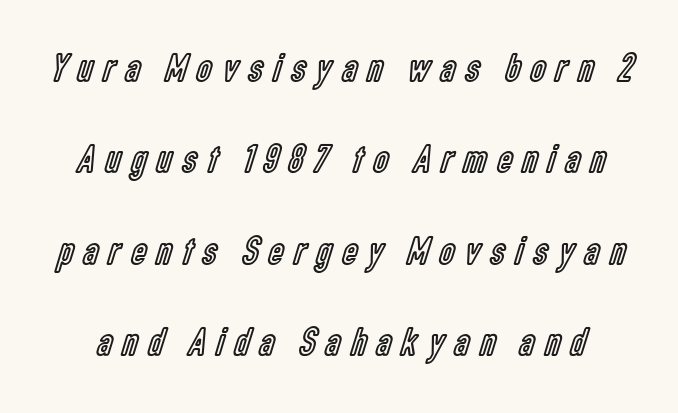
The image shows 41 px condensed type; set loose line spacing (2.23x), unusually wide letter spacing (+0.26 em), not underlined; a medium x-height.
